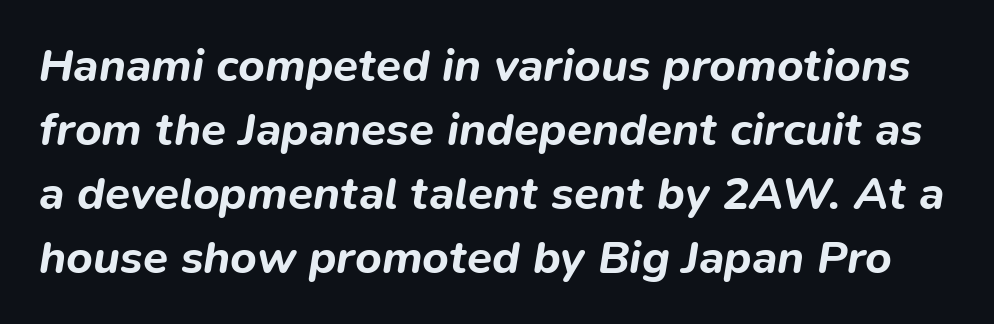
Q: Is the text bold? A: Yes.
Q: Is the text italic (slanted)? A: Yes, it leans right by about 9 degrees.
Q: Is the text underlined? A: No.
Q: Is the spacing between letters normal or unusually wide? A: Normal.
Q: Is the spacing between lines tight, normal or loose? A: Normal.
Q: Width (condensed, normal, or wide)? A: Normal.
Q: Stroke contrast? A: Low.
Q: x-height? A: Medium.
Q: Monospaced? A: No.
